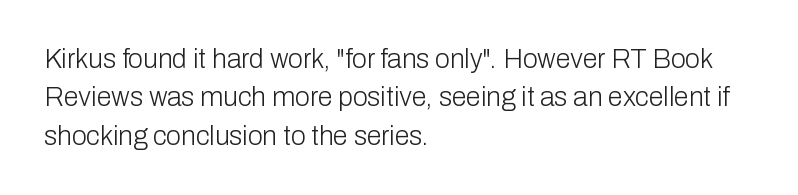
{"italic": "no", "bold": "no", "underline": "no", "align": "left", "line_spacing": "normal", "line_spacing_ratio": 1.42, "letter_spacing": "normal", "letter_spacing_em": 0.0, "glyph_px": 27}
